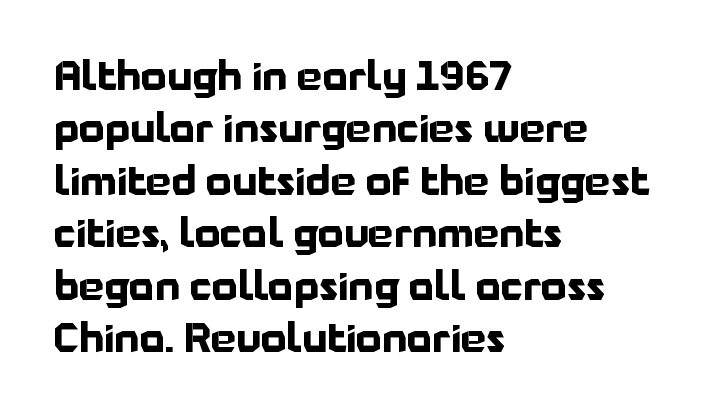
Q: Is the text bold? A: Yes.
Q: Is the text italic (slanted)? A: No, it is upright.
Q: Is the typeface a serif or a sans-serif typeface? A: Sans-serif.
Q: Is the text underlined? A: No.
Q: How is the paragraph aligned? A: Left-aligned.
Q: Is the spacing between letters normal or unusually wide? A: Normal.
Q: Is the spacing between lines tight, normal or loose? A: Normal.
Q: Width (condensed, normal, or wide)? A: Normal.
Q: Stroke contrast? A: Low.
Q: x-height? A: Medium.
Q: Monospaced? A: No.
